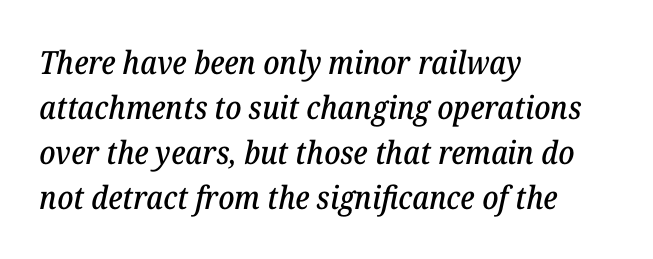
Q: Is the text italic (slanted)? A: Yes, it leans right by about 12 degrees.
Q: Is the typeface a serif or a sans-serif typeface? A: Serif.
Q: Is the text underlined? A: No.
Q: How is the paragraph aligned? A: Left-aligned.
Q: Is the spacing between letters normal or unusually wide? A: Normal.
Q: Is the spacing between lines tight, normal or loose? A: Normal.
Q: Width (condensed, normal, or wide)? A: Normal.
Q: Stroke contrast? A: Low.
Q: x-height? A: Medium.
Q: Monospaced? A: No.
